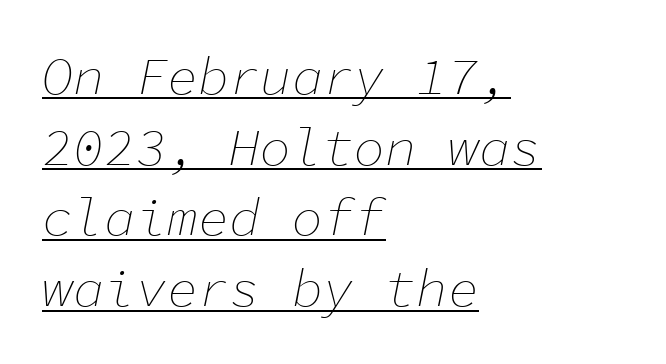
{"italic": "yes", "lean": "right", "slant_degrees": 11, "bold": "no", "weight": "thin", "width": "normal", "stroke_contrast": "low", "x_height": "medium", "monospaced": "yes", "underline": "yes", "align": "left", "line_spacing": "normal", "line_spacing_ratio": 1.36, "letter_spacing": "normal", "letter_spacing_em": 0.0, "glyph_px": 52}
